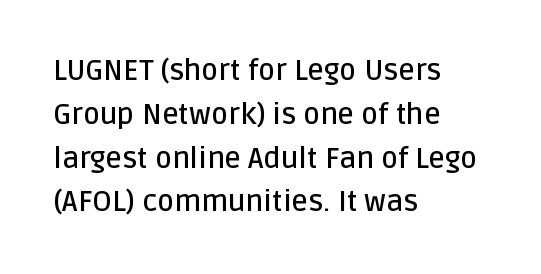
The image shows 29 px semibold sans-serif type, upright; set left-aligned, normal line spacing (1.51x), normal letter spacing, not underlined; low stroke contrast and a large x-height.
